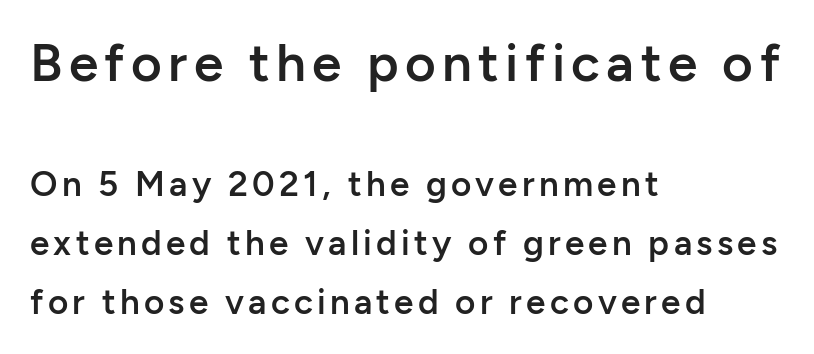
The image shows 53 px semibold sans-serif type, upright; set left-aligned, normal line spacing (1.69x), not underlined; the first (top) block is 1.51x larger; low stroke contrast and a medium x-height.
